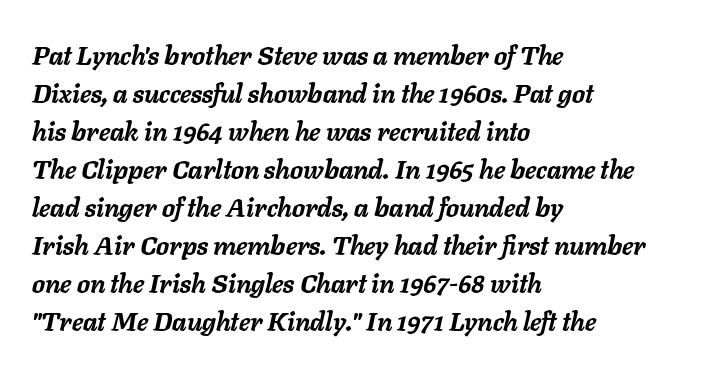
Q: Is the text bold? A: Yes.
Q: Is the text italic (slanted)? A: Yes, it leans right by about 11 degrees.
Q: Is the text underlined? A: No.
Q: How is the paragraph aligned? A: Left-aligned.
Q: Is the spacing between letters normal or unusually wide? A: Normal.
Q: Is the spacing between lines tight, normal or loose? A: Normal.
